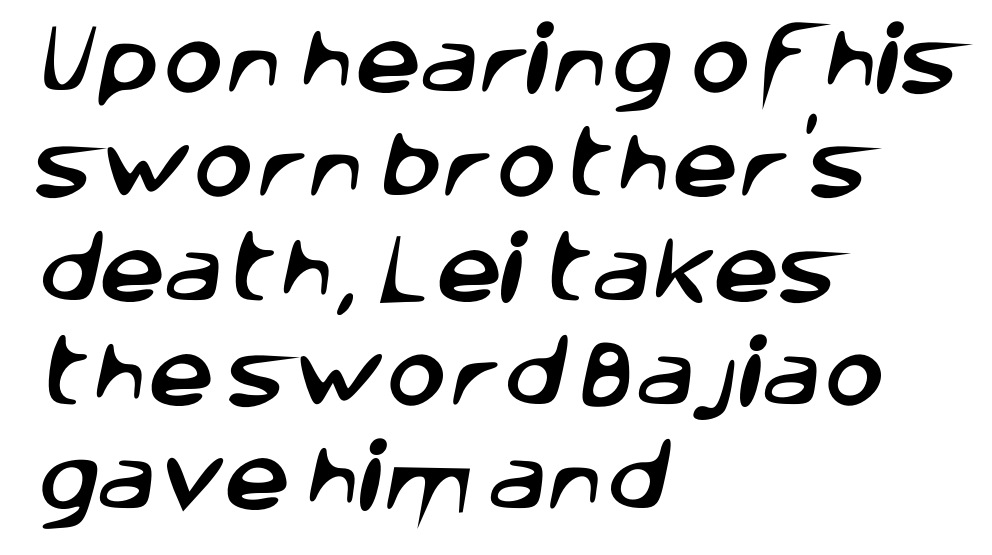
The image shows 74 px sans-serif type; set left-aligned, normal line spacing (1.41x), normal letter spacing, not underlined; low stroke contrast and a large x-height.
